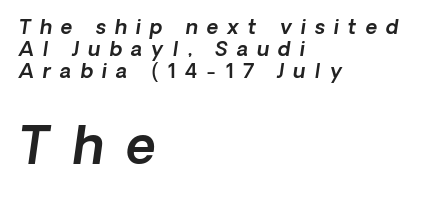
The baseline area is clear. One glance says dense: line gaps are narrower than usual. The second block has been scaled up relative to the first. The passage shown is typed in a proportional face where columns would drift. The typesetter chose a ragged-right arrangement here. Does extra space separate the letters? Yes, quite a lot of it.
